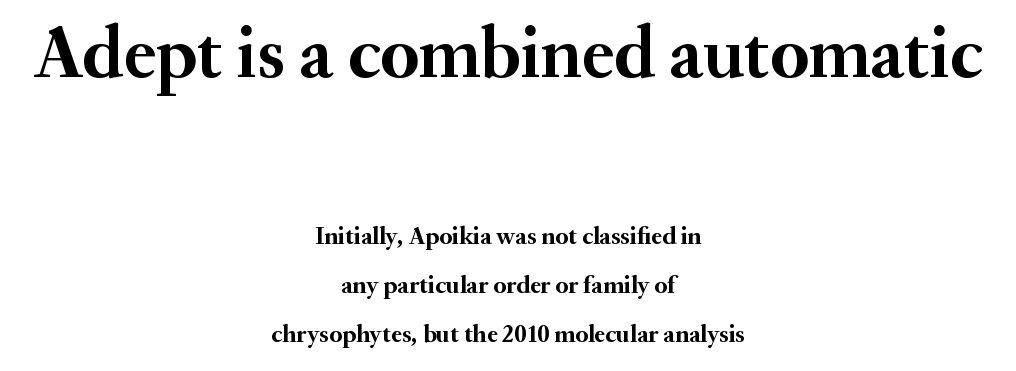
Default kerning and tracking; the words read as compact shapes. The passage shown is typed in a proportional face where columns would drift. Nope, not italic — everything's standing straight. Reading top to bottom, the characters get smaller at the block break. A typesetter would call this leading open, well beyond the default. Type style note: has serifs.
